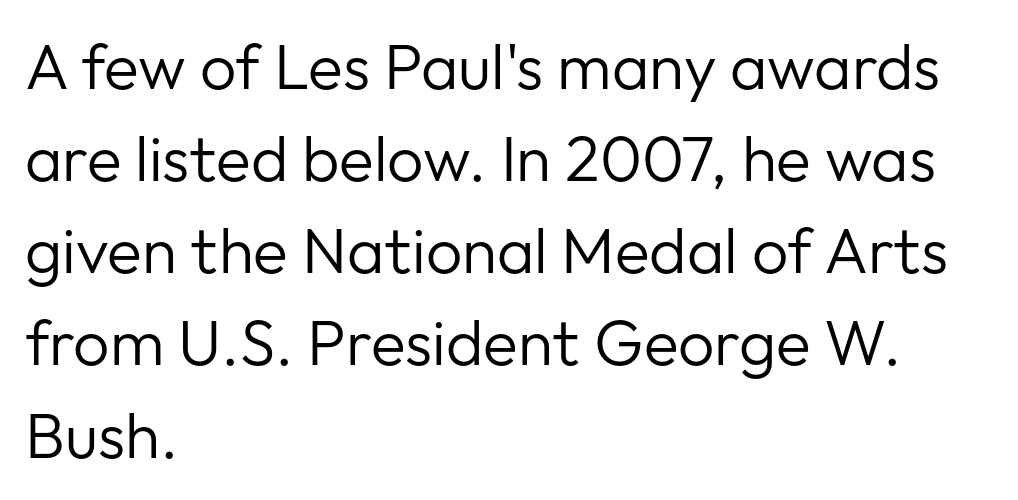
The image shows 64 px regular-weight sans-serif type, upright; set left-aligned, normal line spacing (1.44x), normal letter spacing, not underlined; low stroke contrast and a medium x-height.
